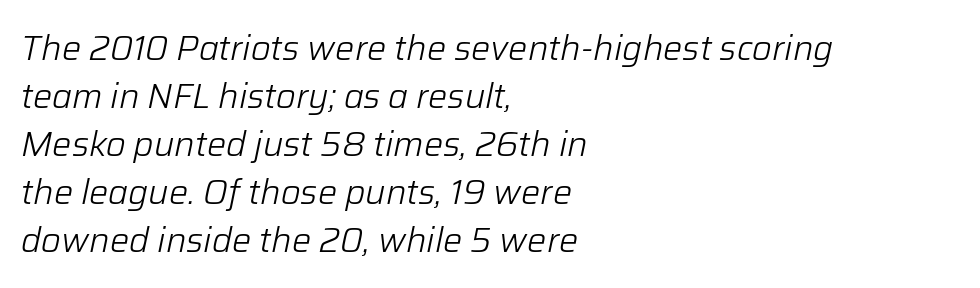
The image shows 34 px light type, italic (leaning right); set left-aligned, normal line spacing (1.41x), normal letter spacing, not underlined; low stroke contrast and a medium x-height.
